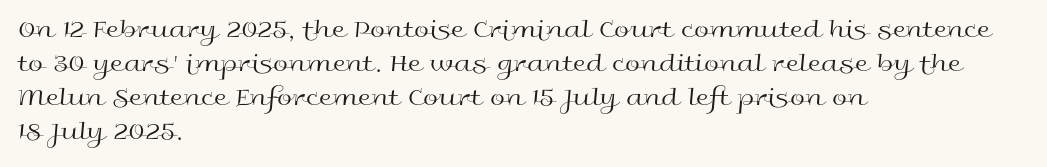
Vertically, the passage feels balanced, rows spaced as you'd expect. The strip under each line holds only bare page. Weight: in the light-to-regular range. Glyph-to-glyph distance matches everyday printed text.
